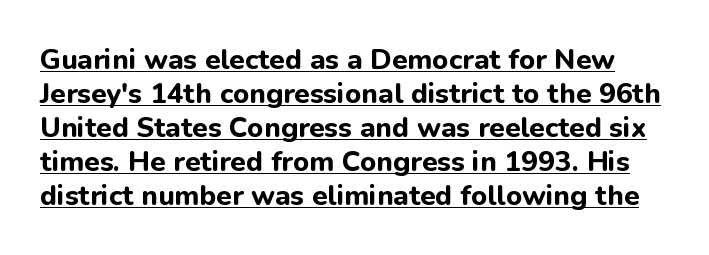
Designer's note — italics off, roman on. These lines are rendered in a variable-pitch font. Observe the ordinary spacing: letters are neighbours, not strangers. Every letter is thick-stroked: bold, no question. A baseline rule has been typeset under these characters. A sans-serif font was chosen for this passage.
